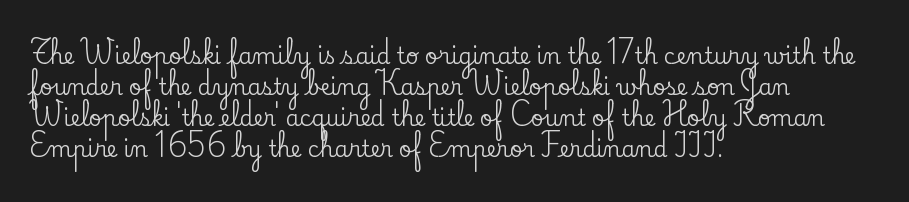
Q: Is the text italic (slanted)? A: No, it is upright.
Q: Is the text underlined? A: No.
Q: How is the paragraph aligned? A: Left-aligned.
Q: Is the spacing between letters normal or unusually wide? A: Normal.
Q: Is the spacing between lines tight, normal or loose? A: Normal.
